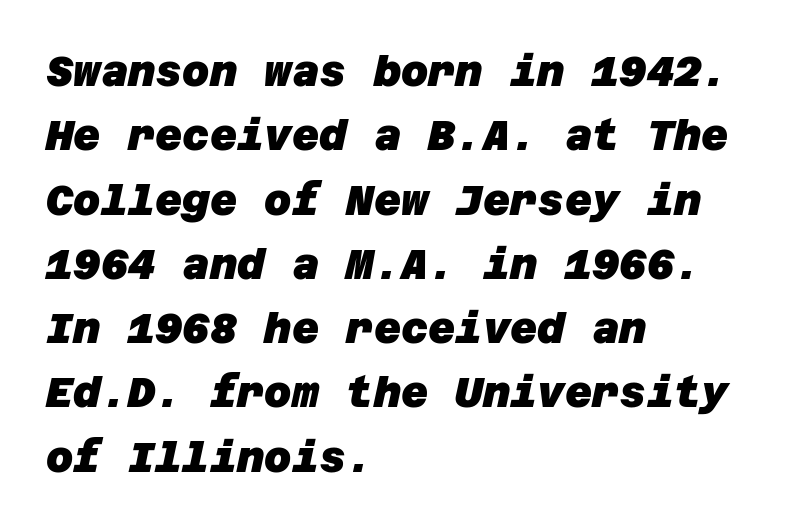
Which margin do the lines hug? The left one — the right edge is uneven. Strokes here are thick enough to call this a true bold. The glyphs are unaccompanied by any horizontal stroke below them. Normally led — the rows are evenly, conventionally spaced. Serifs: no, the terminals of the letterforms are clean.
